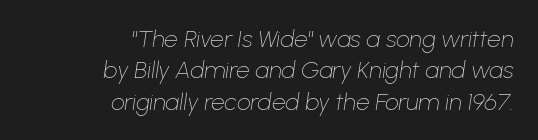
Q: Is the text bold? A: No.
Q: Is the text italic (slanted)? A: Yes, it leans right by about 8 degrees.
Q: Is the text underlined? A: No.
Q: How is the paragraph aligned? A: Right-aligned.
Q: Is the spacing between letters normal or unusually wide? A: Normal.
Q: Is the spacing between lines tight, normal or loose? A: Normal.
